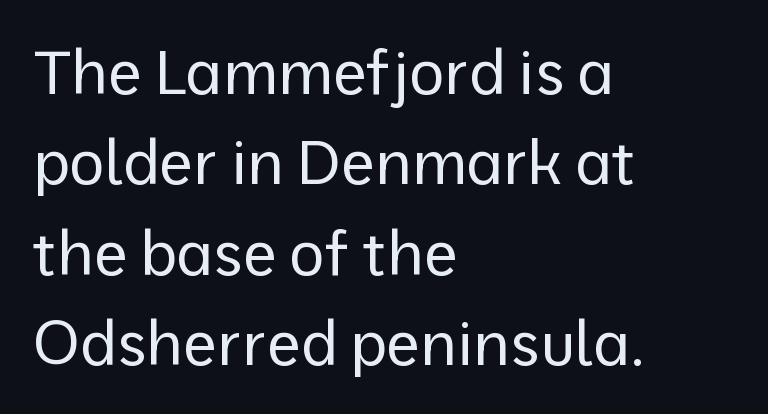
{"serif": "no", "italic": "no", "bold": "no", "weight": "regular", "width": "normal", "stroke_contrast": "low", "x_height": "medium", "monospaced": "no", "underline": "no", "align": "left", "line_spacing": "normal", "line_spacing_ratio": 1.48, "letter_spacing": "normal", "letter_spacing_em": 0.0, "glyph_px": 61}
